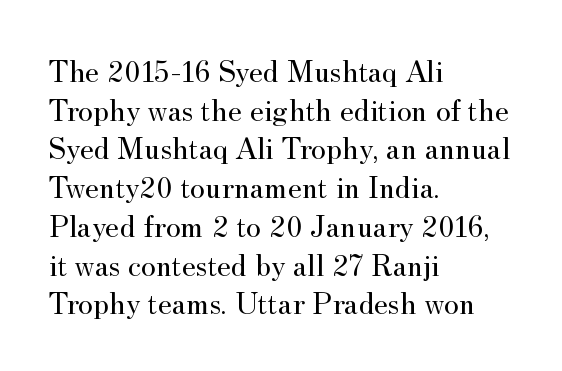
{"serif": "yes", "italic": "no", "bold": "no", "weight": "regular", "width": "normal", "stroke_contrast": "medium", "x_height": "small", "monospaced": "no", "underline": "no", "align": "left", "line_spacing_ratio": 1.21, "letter_spacing": "normal", "letter_spacing_em": 0.0, "glyph_px": 32}
